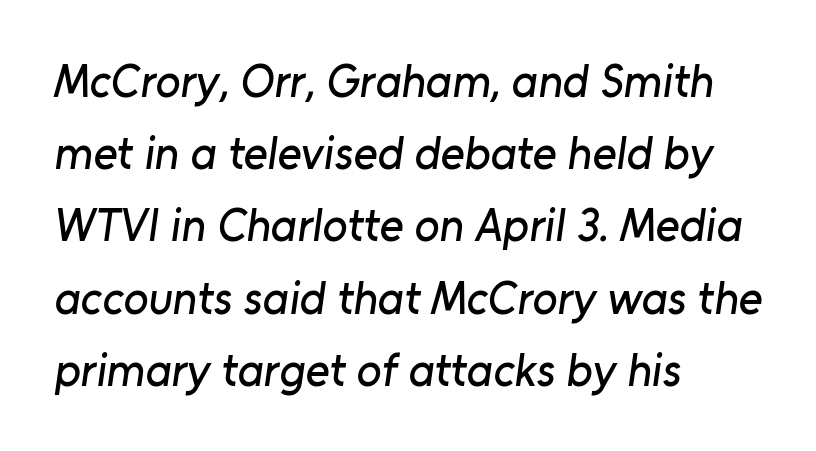
Q: Is the typeface a serif or a sans-serif typeface? A: Sans-serif.
Q: Is the text underlined? A: No.
Q: How is the paragraph aligned? A: Left-aligned.
Q: Is the spacing between letters normal or unusually wide? A: Normal.
Q: Is the spacing between lines tight, normal or loose? A: Normal.
Q: Width (condensed, normal, or wide)? A: Normal.
Q: Stroke contrast? A: Low.
Q: x-height? A: Medium.
Q: Monospaced? A: No.
